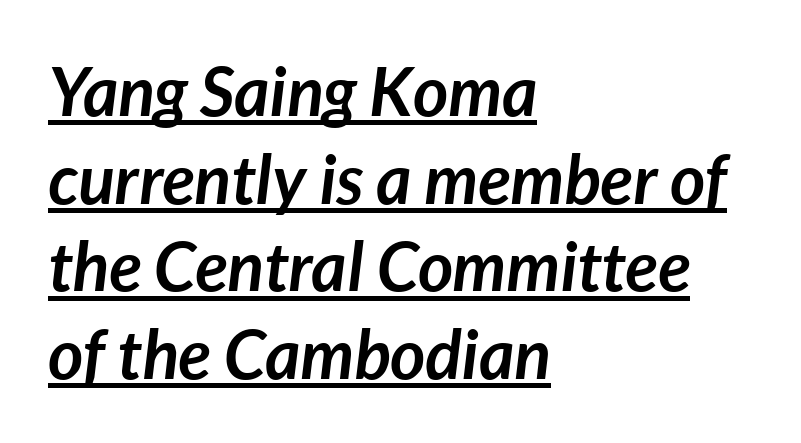
This sample has the flowing, uneven cadence of proportional lettering. Tracking here is standard; glyphs follow each other at the usual distance. A dark, heavy texture on the line: the type is bold. When letters slant like this, we call the style italic.
